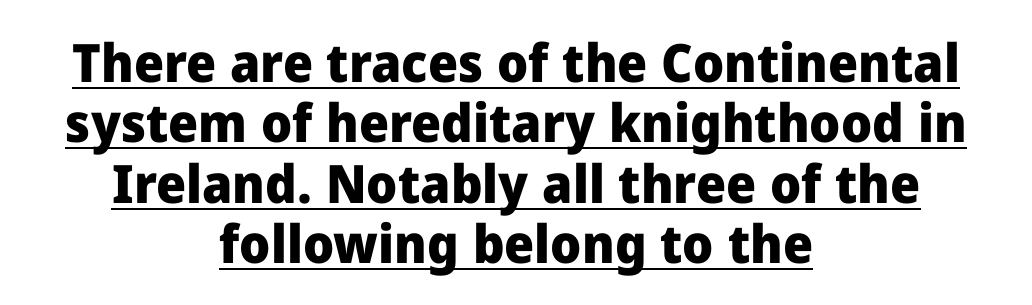
{"serif": "no", "italic": "no", "bold": "yes", "weight": "heavy", "width": "normal", "stroke_contrast": "low", "x_height": "medium", "monospaced": "no", "underline": "yes", "align": "center", "line_spacing": "tight", "line_spacing_ratio": 1.14, "letter_spacing": "normal", "letter_spacing_em": 0.0, "glyph_px": 53}
